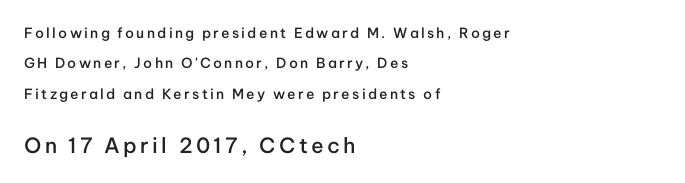
Airy leading. The compositor pushed each line to the left boundary. The letters in the lower block stand taller than those in the block above. The string is rendered with underlining switched off. As a designer I'd log this as weight 600, semibold.
